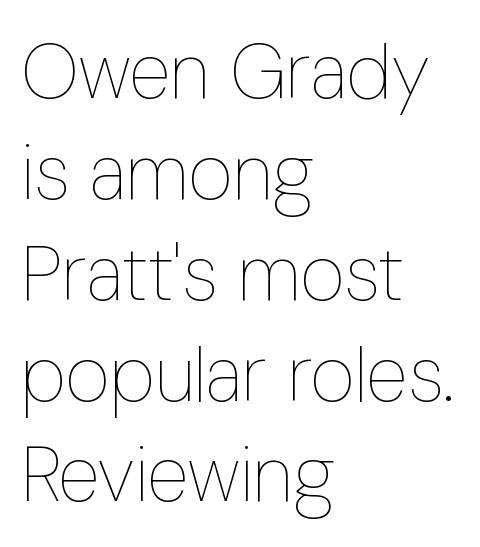
Q: Is the text bold? A: No.
Q: Is the text italic (slanted)? A: No, it is upright.
Q: Is the text underlined? A: No.
Q: How is the paragraph aligned? A: Left-aligned.
Q: Is the spacing between letters normal or unusually wide? A: Normal.
Q: Is the spacing between lines tight, normal or loose? A: Normal.
Q: Width (condensed, normal, or wide)? A: Condensed.
Q: Stroke contrast? A: Low.
Q: x-height? A: Medium.
Q: Monospaced? A: No.
